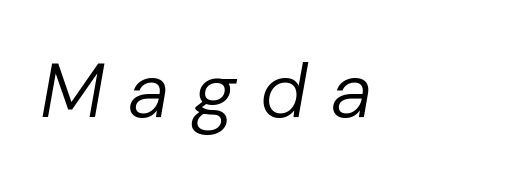
{"italic": "yes", "lean": "right", "slant_degrees": 10, "bold": "no", "weight": "regular", "width": "normal", "stroke_contrast": "low", "x_height": "medium", "monospaced": "no", "underline": "no", "letter_spacing": "wide", "letter_spacing_em": 0.31, "glyph_px": 77}
